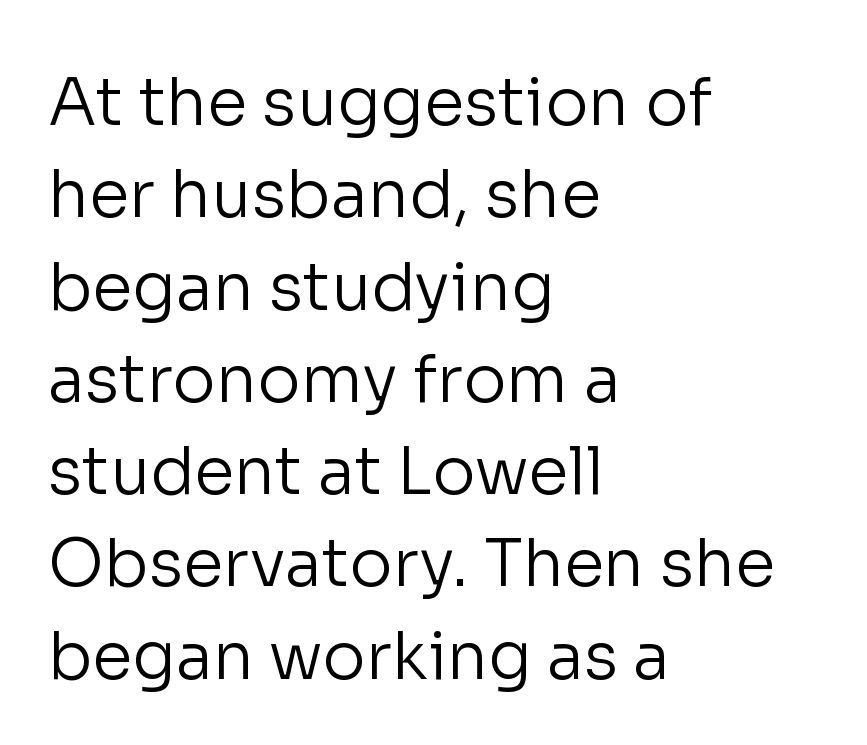
The image shows 65 px regular-weight sans-serif type, upright; set left-aligned, normal line spacing (1.42x), normal letter spacing, not underlined; low stroke contrast and a medium x-height.
